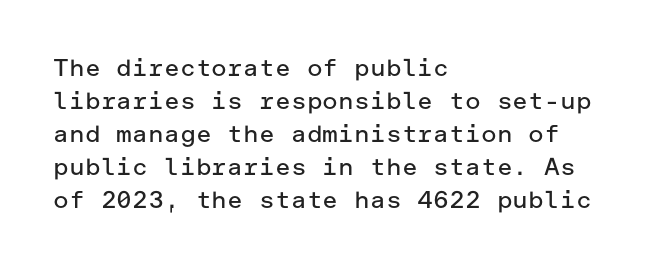
Horizontally, the lines are justified to the leading edge only. A roman cut, with each character standing at attention. The lines sit at an ordinary, default distance from one another. The font sits on the lighter half of the weight spectrum, regular included. Just letters on the line, the space beneath them empty. Standard letterfit; no display-style spreading of the glyphs.
